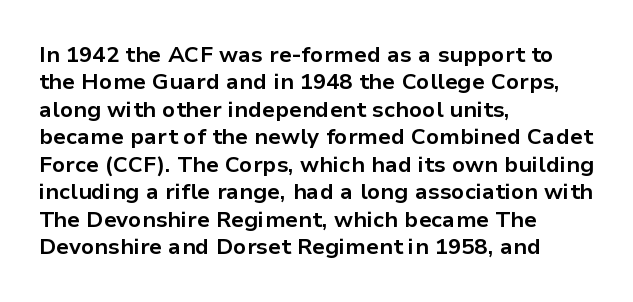
Q: Is the text bold? A: Yes.
Q: Is the text italic (slanted)? A: No, it is upright.
Q: Is the text underlined? A: No.
Q: How is the paragraph aligned? A: Left-aligned.
Q: Is the spacing between letters normal or unusually wide? A: Normal.
Q: Is the spacing between lines tight, normal or loose? A: Normal.
